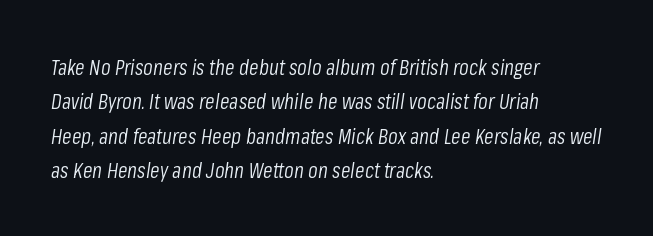
The image shows 22 px text type, italic (leaning right); set left-aligned, normal line spacing (1.56x), normal letter spacing, not underlined.
